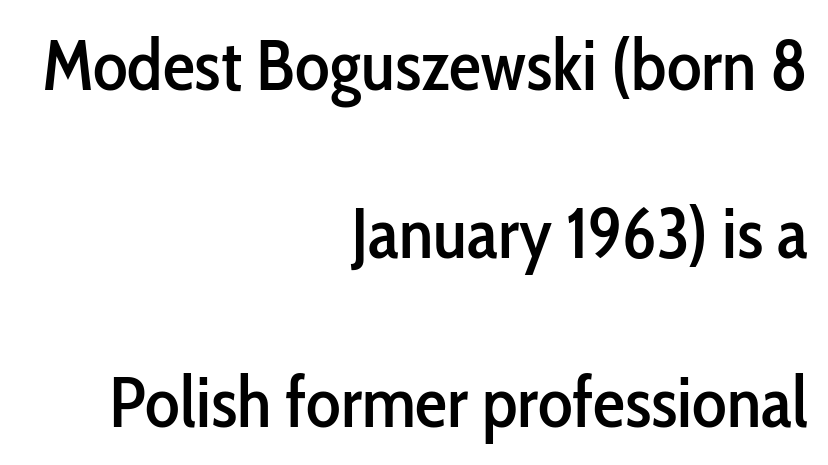
{"serif": "no", "italic": "no", "width": "condensed", "stroke_contrast": "low", "x_height": "medium", "monospaced": "no", "underline": "no", "align": "right", "line_spacing": "loose", "line_spacing_ratio": 2.34, "letter_spacing": "normal", "letter_spacing_em": 0.0, "glyph_px": 72}
